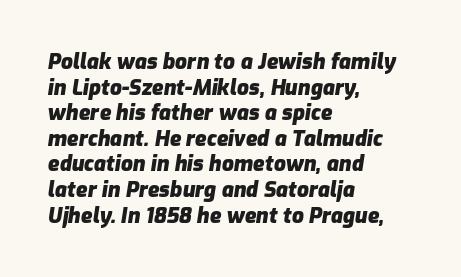
What weight is shown? A full bold with thick strokes. You could call the tracking neutral — neither tight nor loose. Lines of text with bare space underneath. Compared with ordinary roman type, these characters are visibly tilted. The ragged edge is on the right, which tells us the setting is flush left.
